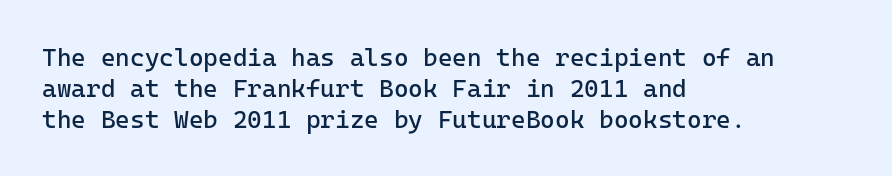
A light-to-regular cut is what we see here. Clear beneath every line of the passage. Vertical strokes here are truly vertical. The passage shown has conventional tracking throughout. Leftover space on each line is placed entirely after the last word.
